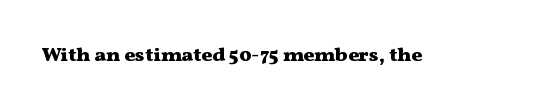
Q: Is the text bold? A: Yes.
Q: Is the text italic (slanted)? A: No, it is upright.
Q: Is the text underlined? A: No.
Q: Is the spacing between letters normal or unusually wide? A: Normal.
